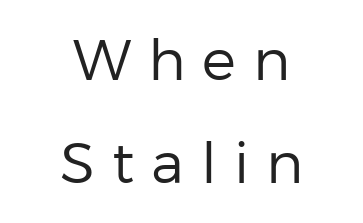
Each line is balanced around a shared central axis. Stroke terminals: plain, sans-serif. The baseline area is clear. A typesetter would call this heavily tracked-out type.
